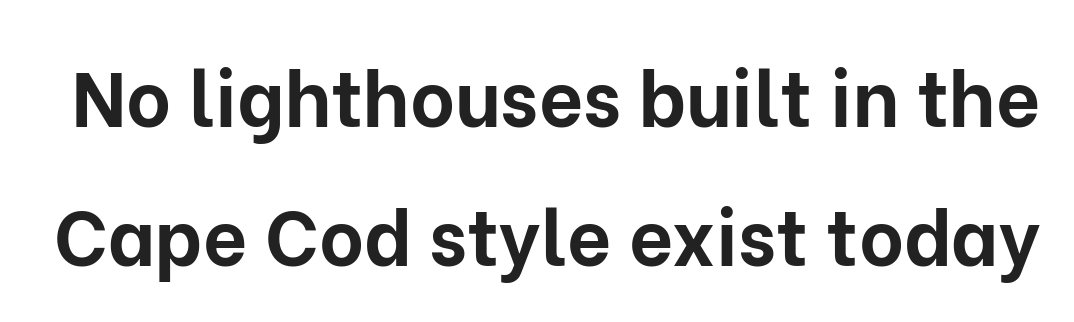
The image shows 77 px bold sans-serif type, upright; set line spacing 1.81x, normal letter spacing, not underlined; low stroke contrast and a medium x-height.
